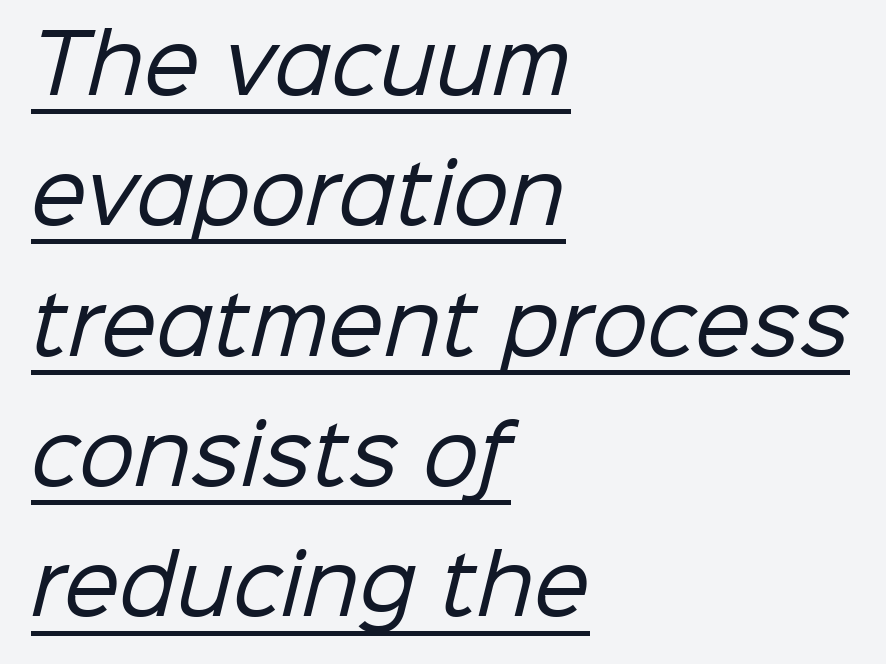
{"serif": "no", "bold": "no", "weight": "regular", "width": "normal", "stroke_contrast": "low", "x_height": "medium", "monospaced": "no", "underline": "yes", "align": "left", "line_spacing": "normal", "line_spacing_ratio": 1.65, "letter_spacing": "normal", "letter_spacing_em": 0.0, "glyph_px": 79}
